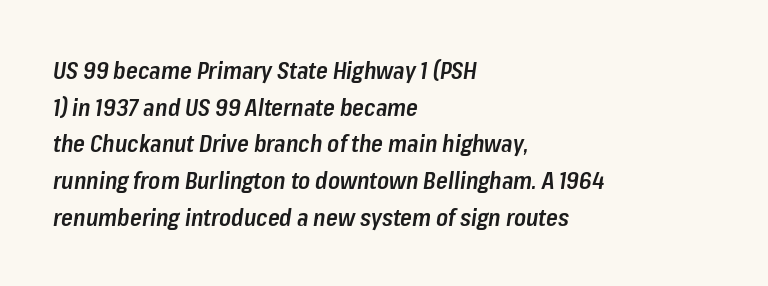
The image shows 24 px text type, italic (leaning right); set left-aligned, normal line spacing (1.53x), normal letter spacing, not underlined.
